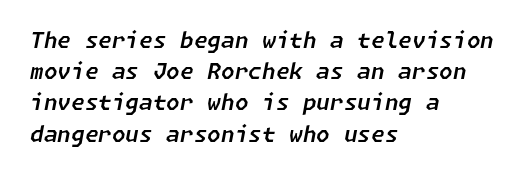
{"italic": "yes", "lean": "right", "slant_degrees": 11, "underline": "no", "align": "left", "line_spacing": "normal", "line_spacing_ratio": 1.42, "letter_spacing": "normal", "letter_spacing_em": 0.0, "glyph_px": 22}
